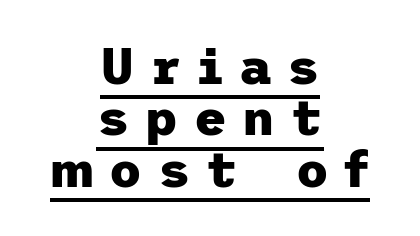
Words appear elongated and porous because spacing is wide. Students, this is bold: see how much ink each stroke carries. Vertically, the passage feels compressed, each row crowding the next. Layout note: lines centered. Serifs: no, the terminals of the letterforms are clean. Does the lettering tilt? It doesn't — this is upright.
